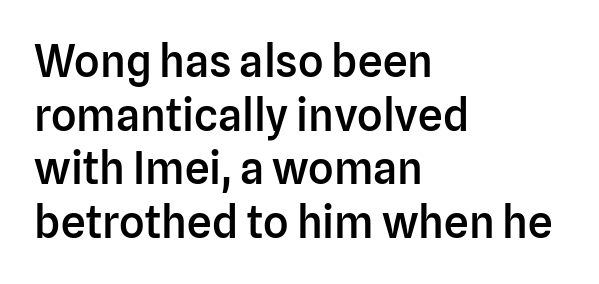
Q: Is the text bold? A: Semi-bold.
Q: Is the text italic (slanted)? A: No, it is upright.
Q: Is the typeface a serif or a sans-serif typeface? A: Sans-serif.
Q: Is the text underlined? A: No.
Q: How is the paragraph aligned? A: Left-aligned.
Q: Is the spacing between letters normal or unusually wide? A: Normal.
Q: Width (condensed, normal, or wide)? A: Normal.
Q: Stroke contrast? A: Low.
Q: x-height? A: Medium.
Q: Monospaced? A: No.
